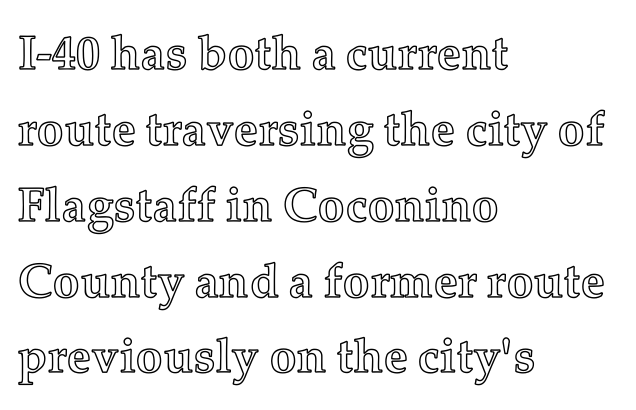
{"italic": "no", "width": "normal", "x_height": "medium", "monospaced": "no", "underline": "no", "align": "left", "line_spacing": "normal", "line_spacing_ratio": 1.58, "letter_spacing": "normal", "letter_spacing_em": 0.0, "glyph_px": 48}
